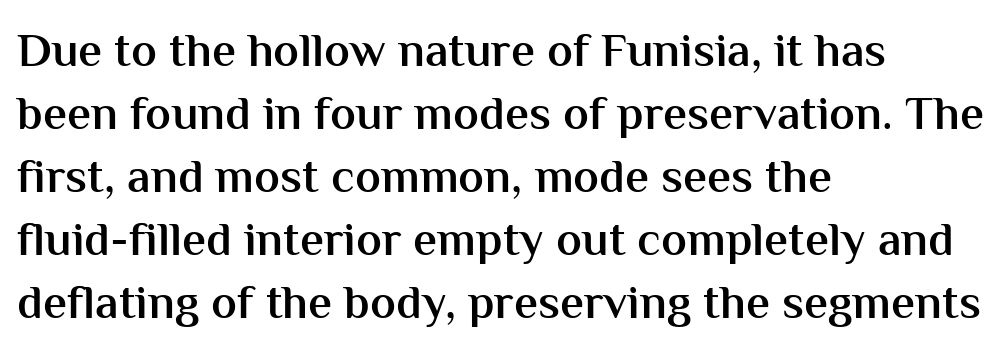
Just letters on the line, the space beneath them empty. The rows are spaced the way most documents space them. This sample uses a sans-serif face. The rendering uses a semibold face; strokes are thickened but not to full bold.
